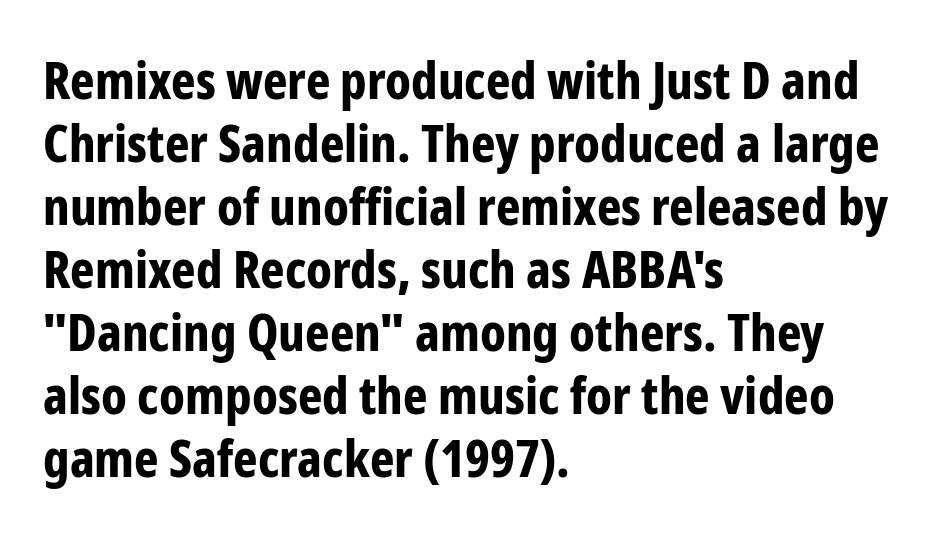
The image shows 52 px bold, condensed sans-serif type, upright; set left-aligned, line spacing 1.21x, normal letter spacing, not underlined; low stroke contrast and a medium x-height.
